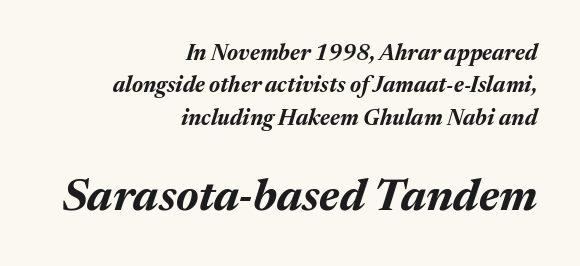
Weight check: bold — yes, fully. Proportional: the letters do not fall into vertical columns. Short note: letters normally spaced. Underline: absent. Size hierarchy here favors the trailing block over the leading one. Compared with ordinary roman type, these characters are visibly tilted.
